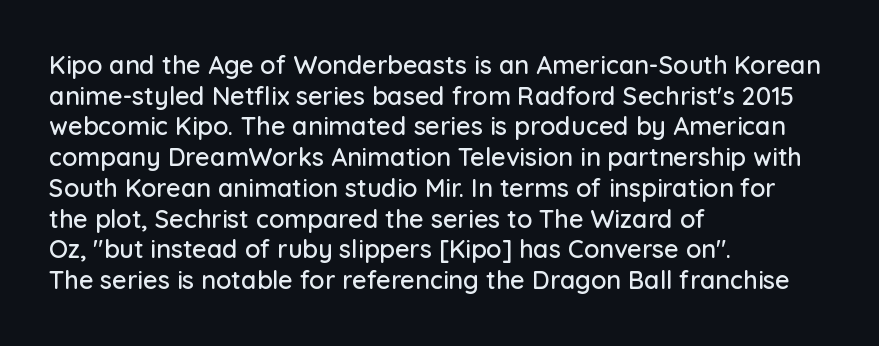
Q: Is the text italic (slanted)? A: No, it is upright.
Q: Is the text underlined? A: No.
Q: How is the paragraph aligned? A: Left-aligned.
Q: Is the spacing between letters normal or unusually wide? A: Normal.
